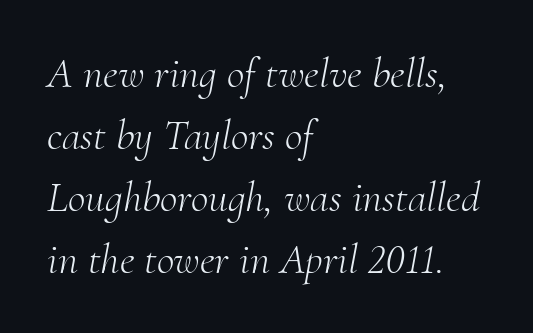
Q: Is the text bold? A: No.
Q: Is the text italic (slanted)? A: Yes, it leans right by about 10 degrees.
Q: Is the typeface a serif or a sans-serif typeface? A: Serif.
Q: Is the text underlined? A: No.
Q: How is the paragraph aligned? A: Left-aligned.
Q: Is the spacing between letters normal or unusually wide? A: Normal.
Q: Is the spacing between lines tight, normal or loose? A: Normal.
Q: Width (condensed, normal, or wide)? A: Normal.
Q: Stroke contrast? A: Medium.
Q: x-height? A: Small.
Q: Monospaced? A: No.
